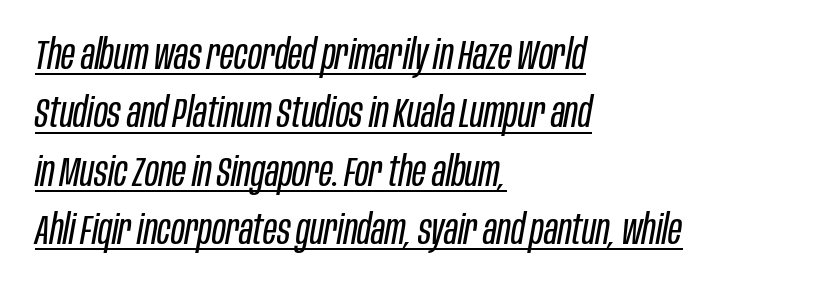
{"italic": "yes", "lean": "right", "slant_degrees": 10, "bold": "no", "weight": "regular", "width": "condensed", "stroke_contrast": "low", "x_height": "large", "monospaced": "no", "underline": "yes", "align": "left", "line_spacing": "normal", "line_spacing_ratio": 1.39, "letter_spacing": "normal", "letter_spacing_em": 0.0, "glyph_px": 42}
